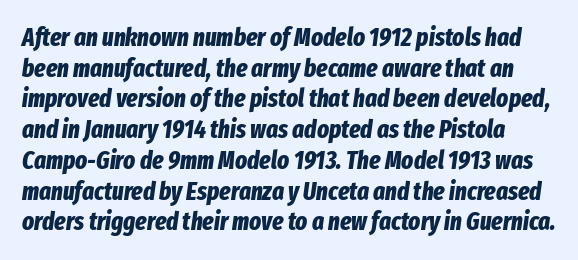
The image shows 25 px bold type, italic (leaning right); set line spacing 1.23x, normal letter spacing, not underlined.
